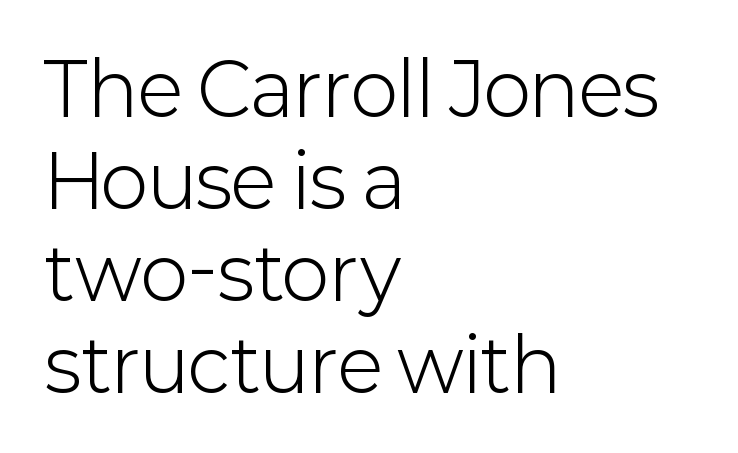
Q: Is the text bold? A: No.
Q: Is the text italic (slanted)? A: No, it is upright.
Q: Is the typeface a serif or a sans-serif typeface? A: Sans-serif.
Q: Is the text underlined? A: No.
Q: How is the paragraph aligned? A: Left-aligned.
Q: Is the spacing between letters normal or unusually wide? A: Normal.
Q: Is the spacing between lines tight, normal or loose? A: Normal.
Q: Width (condensed, normal, or wide)? A: Normal.
Q: Stroke contrast? A: Low.
Q: x-height? A: Medium.
Q: Monospaced? A: No.
